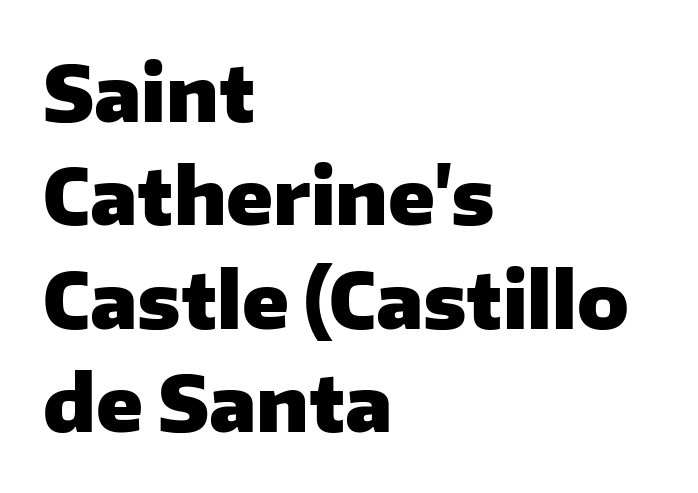
Every character sits straight up, as roman type does. Here the designer chose a conventional face with non-uniform glyph widths. Horizontal alignment here is leftward, the default for most running prose. The space between consecutive lines is moderate.
